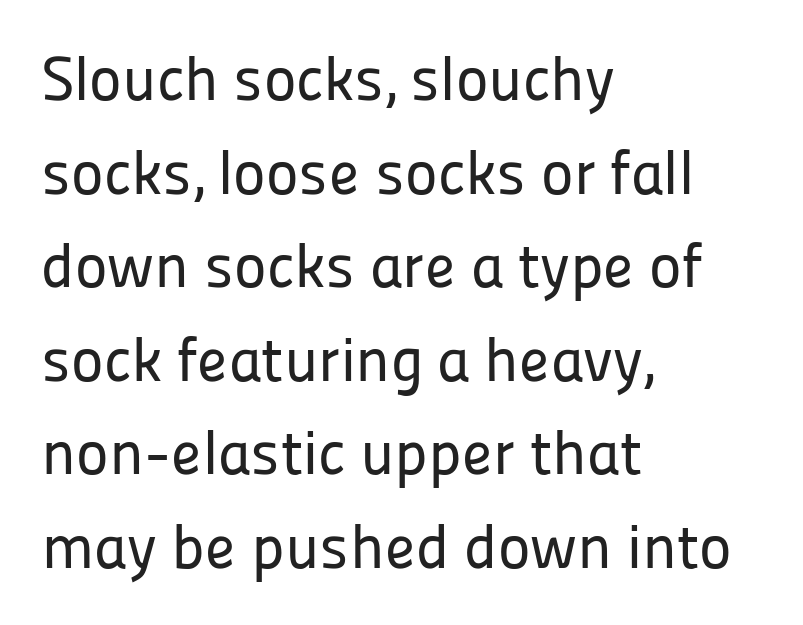
Letterform terminals end flat and unadorned throughout the passage. No italicization has been applied; the sample stays upright. Vertical spacing — default. Horizontal alignment here is leftward, the default for most running prose. Just letters on the line, the space beneath them empty. The face used here is proportionally spaced, like ordinary book or web type.
